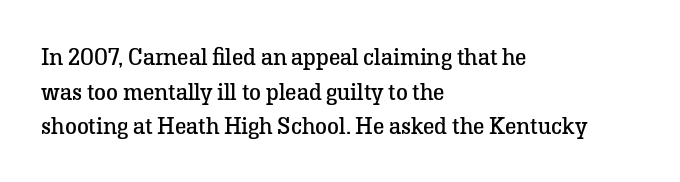
The image shows 24 px text type, upright; set left-aligned, normal line spacing (1.44x), normal letter spacing, not underlined.
